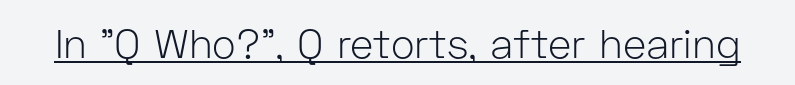
{"serif": "no", "italic": "no", "bold": "no", "weight": "light", "width": "normal", "stroke_contrast": "low", "x_height": "medium", "monospaced": "no", "underline": "yes", "letter_spacing": "normal", "letter_spacing_em": 0.0, "glyph_px": 40}
